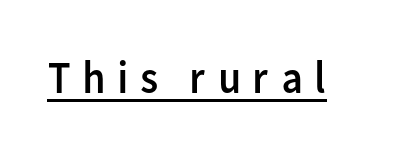
Q: Is the text bold? A: No.
Q: Is the text italic (slanted)? A: No, it is upright.
Q: Is the typeface a serif or a sans-serif typeface? A: Sans-serif.
Q: Is the text underlined? A: Yes.
Q: Is the spacing between letters normal or unusually wide? A: Unusually wide.
Q: Width (condensed, normal, or wide)? A: Normal.
Q: Stroke contrast? A: Low.
Q: x-height? A: Medium.
Q: Monospaced? A: No.
